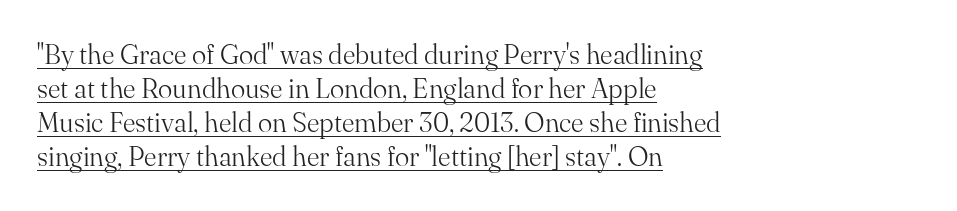
A rule runs beneath these lines of type. These lines sit exactly where default settings would place them. This rendering leaves character spacing at its baseline value. The specimen reads as upright at a glance.
